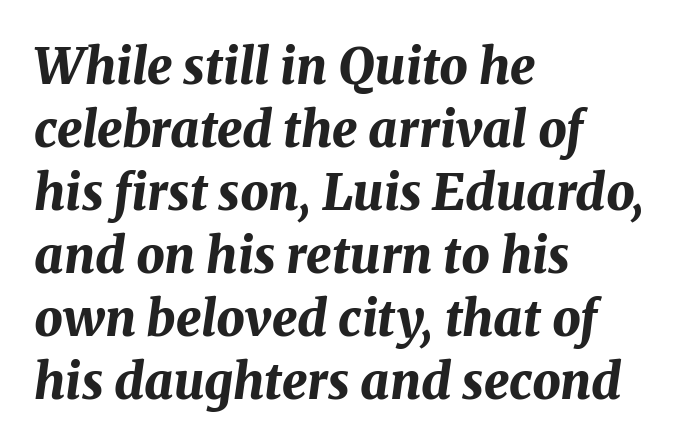
The image shows 50 px bold type, italic (leaning right); set left-aligned, normal line spacing (1.26x), normal letter spacing, not underlined; medium stroke contrast and a medium x-height.
